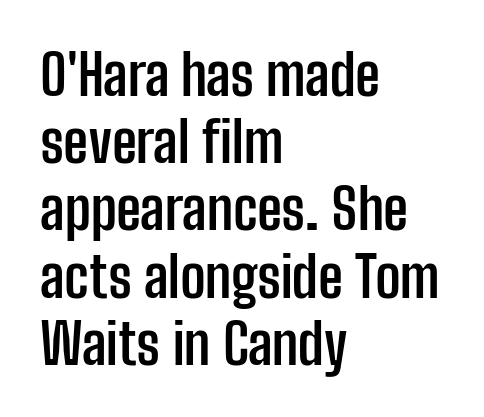
{"serif": "no", "italic": "no", "bold": "yes", "weight": "semibold", "width": "condensed", "stroke_contrast": "low", "x_height": "medium", "monospaced": "no", "underline": "no", "align": "left", "line_spacing_ratio": 1.2, "letter_spacing": "normal", "letter_spacing_em": 0.0, "glyph_px": 56}
